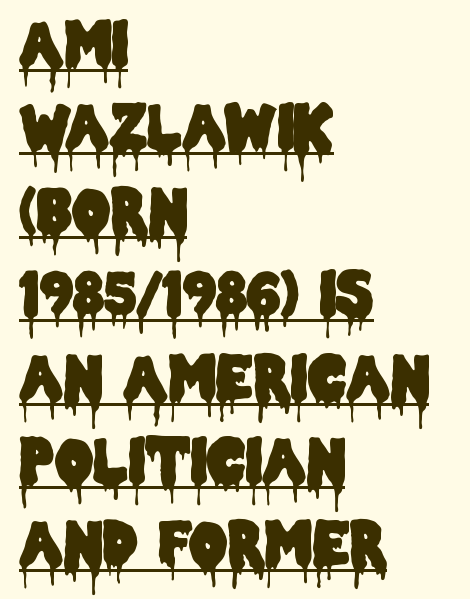
Left-aligned paragraph, ragged on the right. Is this a fixed-width face? No — the glyphs have proportional, varying widths. Posture: straight, roman, zero tilt. Nobody touched the tracking dial on this one. Looks like someone drew a line under every word here.
